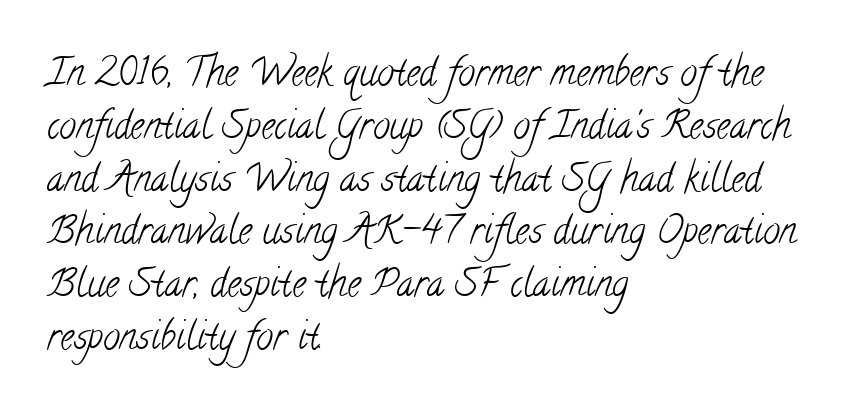
The image shows 38 px light, condensed serif type; set left-aligned, normal line spacing (1.39x), normal letter spacing, not underlined; low stroke contrast and a small x-height.
